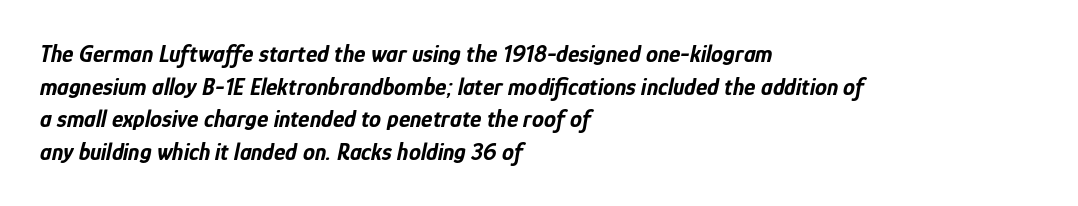
{"italic": "yes", "lean": "right", "slant_degrees": 12, "bold": "yes", "underline": "no", "align": "left", "line_spacing": "normal", "line_spacing_ratio": 1.36, "letter_spacing": "normal", "letter_spacing_em": 0.0, "glyph_px": 24}
